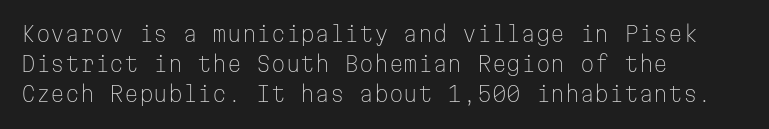
The image shows 21 px text type, upright; set left-aligned, normal line spacing (1.43x), normal letter spacing, not underlined.
